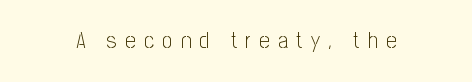
Q: Is the text bold? A: No.
Q: Is the text italic (slanted)? A: No, it is upright.
Q: Is the text underlined? A: No.
Q: Is the spacing between letters normal or unusually wide? A: Unusually wide.
